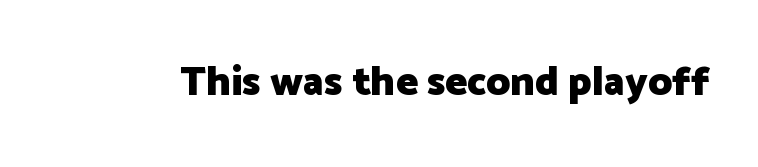
{"serif": "no", "italic": "no", "bold": "yes", "weight": "heavy", "width": "normal", "stroke_contrast": "low", "x_height": "medium", "monospaced": "no", "underline": "no", "letter_spacing": "normal", "letter_spacing_em": 0.0, "glyph_px": 41}
